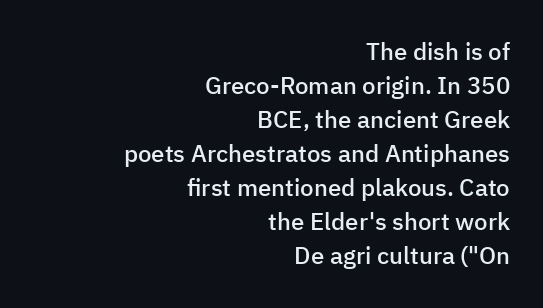
Q: Is the text bold? A: Semi-bold.
Q: Is the text italic (slanted)? A: No, it is upright.
Q: Is the text underlined? A: No.
Q: How is the paragraph aligned? A: Right-aligned.
Q: Is the spacing between letters normal or unusually wide? A: Normal.
Q: Is the spacing between lines tight, normal or loose? A: Normal.
